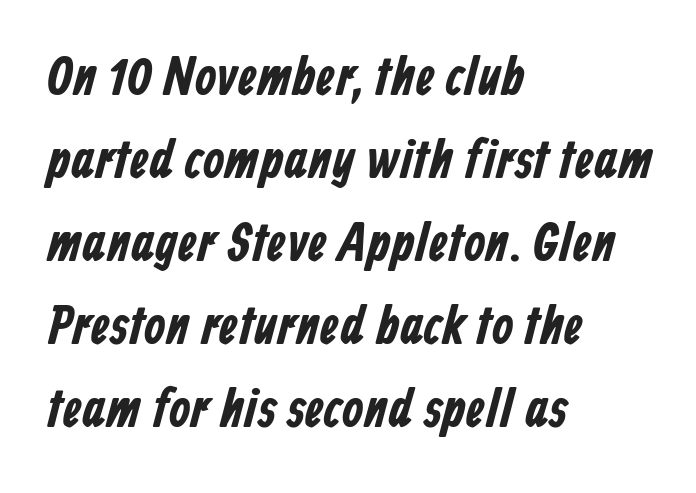
All the whitespace from short lines collects on the right. Each word holds together tightly as a unit, with standard inter-letter gaps. Line spacing here is normal. Underlining? Definitely not there.
